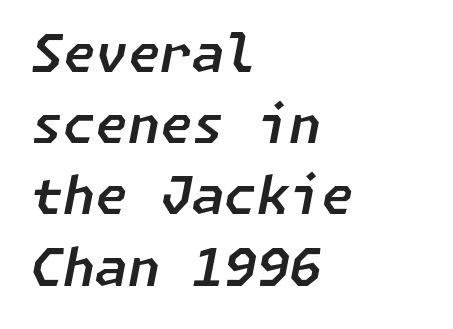
What stands out about the letter spacing? Nothing — it is the standard amount. The specimen omits any rule beneath the text block's lines. Yep, that's italic — everything's leaning. The vertical gap from one line to the next is medium.
